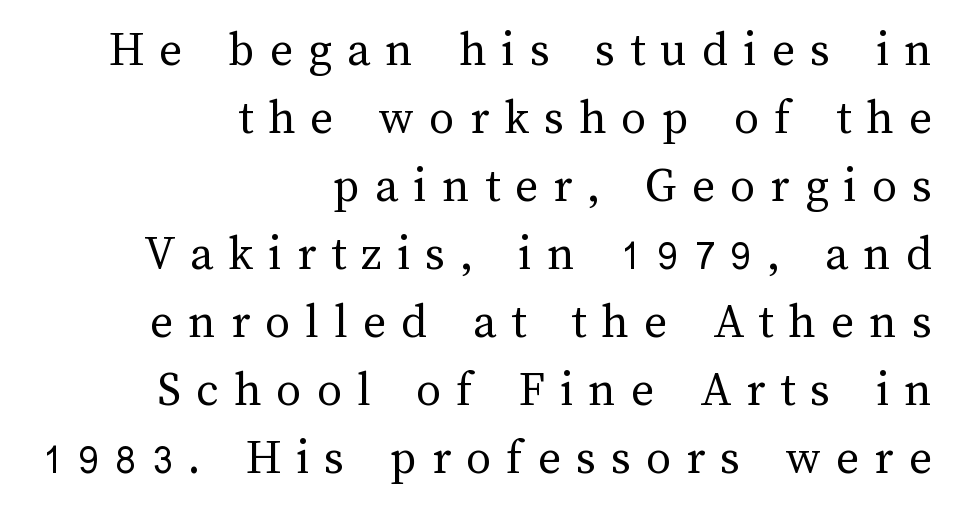
Q: Is the text bold? A: No.
Q: Is the text italic (slanted)? A: No, it is upright.
Q: Is the text underlined? A: No.
Q: How is the paragraph aligned? A: Right-aligned.
Q: Is the spacing between letters normal or unusually wide? A: Unusually wide.
Q: Is the spacing between lines tight, normal or loose? A: Normal.
Q: Width (condensed, normal, or wide)? A: Normal.
Q: Stroke contrast? A: Medium.
Q: x-height? A: Medium.
Q: Monospaced? A: No.
